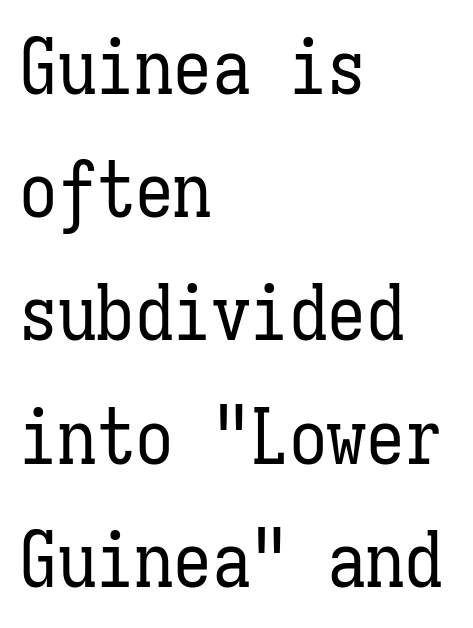
The image shows 77 px regular-weight, condensed type, upright, monospaced; set left-aligned, normal line spacing (1.6x), normal letter spacing, not underlined; low stroke contrast and a medium x-height.
